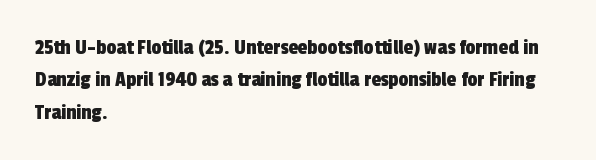
These lines are set flush left with a ragged right edge. Bare-footed words on every line. A typesetter would call this zero additional tracking. Quick note: interline space is typical.
